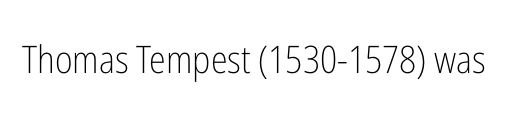
The letters advance in unequal steps, a hallmark of proportional type. Honestly, the letter spacing is just normal — you wouldn't notice it. What kind of face is this? One without serifs — a sans. Vertical stems look standard width or narrower in stroke.
